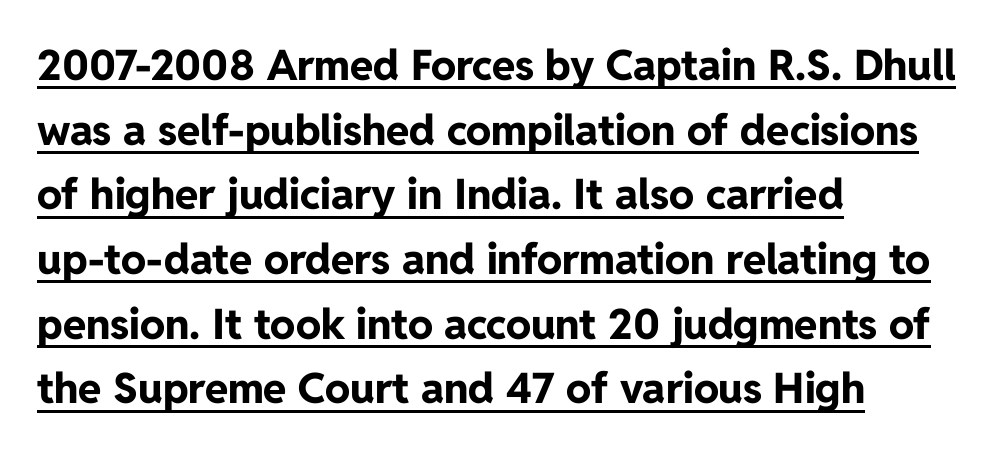
In terms of weight, the rendering is a true, heavy bold. Which margin do the lines hug? The left one — the right edge is uneven. The rendering uses the underline text-decoration. Varying glyph widths throughout — classic text-font behaviour. Is there any slant? The stems are plumb.
